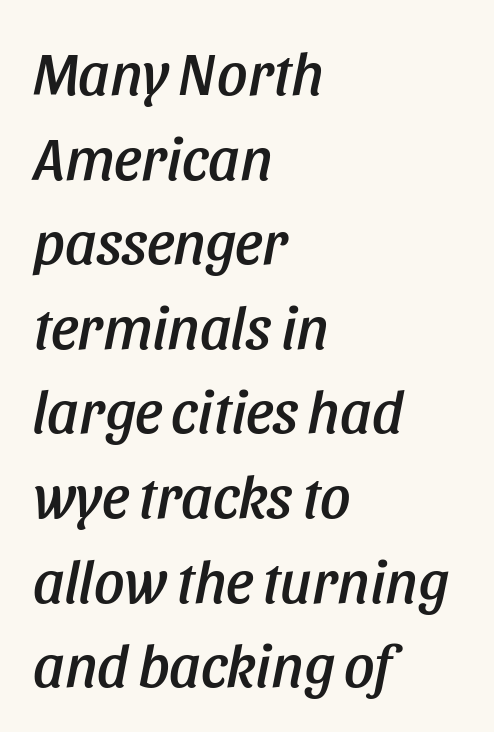
This is oblique type, the kind used for emphasis or titles. Alignment: flush left. Tracking value appears to be zero — textbook default spacing. Descenders are the only things crossing below the line. One glance says typical: line gaps are just what's usual. This sample has the flowing, uneven cadence of proportional lettering.
